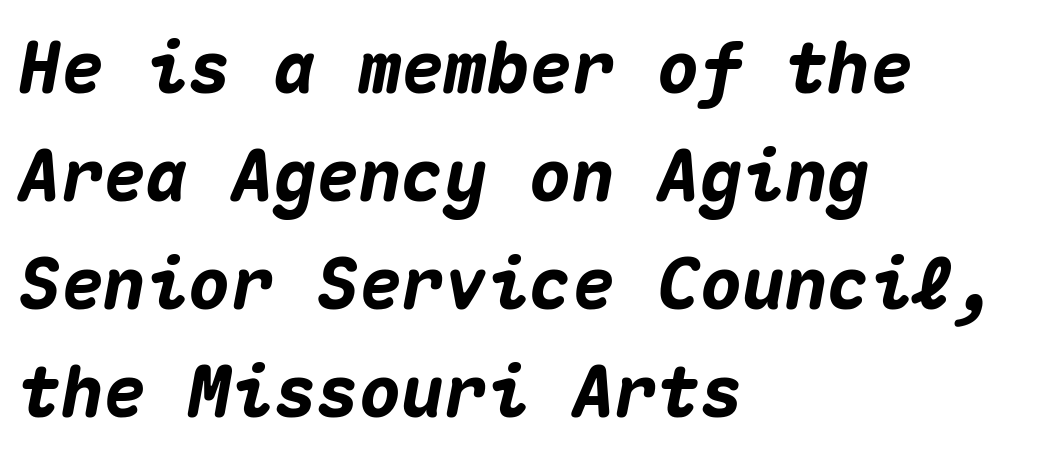
Line beginnings align vertically; line endings do not. Tracking here is standard; glyphs follow each other at the usual distance. The rendering uses a bold face; every stroke is thick and dark. Regular leading. Characters are canted at an angle relative to the baseline's perpendicular.
